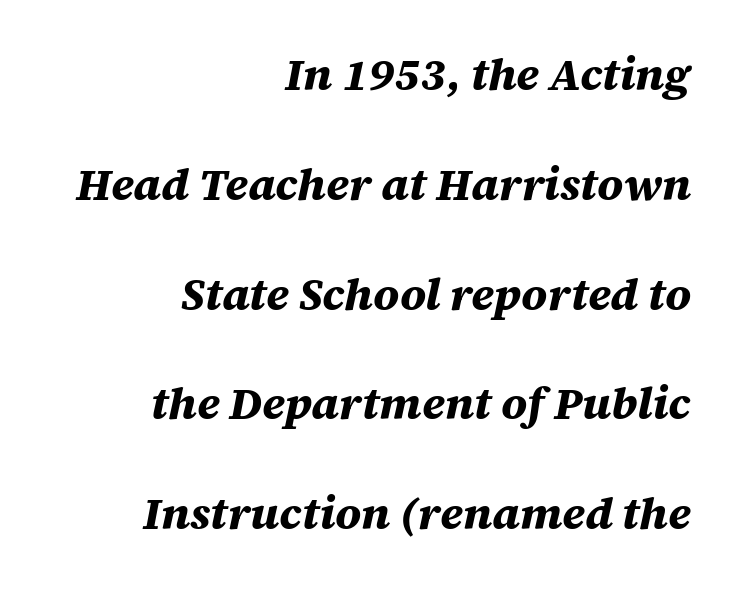
{"italic": "yes", "lean": "right", "slant_degrees": 12, "bold": "yes", "weight": "bold", "width": "normal", "stroke_contrast": "medium", "x_height": "large", "monospaced": "no", "underline": "no", "align": "right", "line_spacing": "loose", "line_spacing_ratio": 2.44, "letter_spacing": "normal", "letter_spacing_em": 0.0, "glyph_px": 45}
